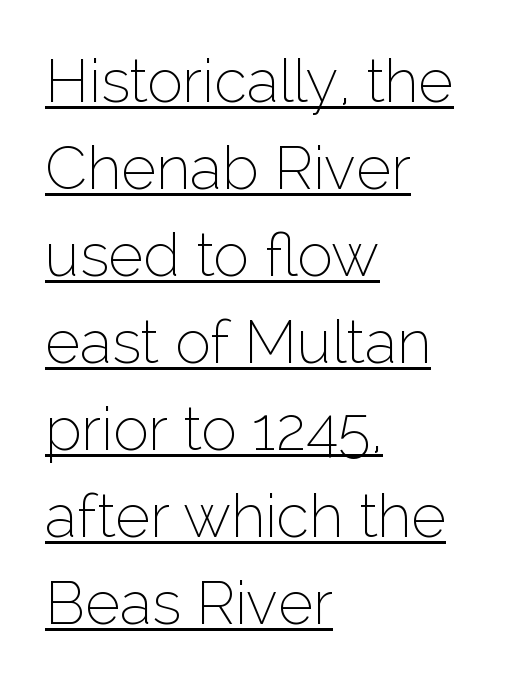
Observe the ordinary spacing: letters are neighbours, not strangers. When letters stand straight like this, we call the style roman or upright. Glance below the letters and you will spot a drawn line. The block of text has a typical density, with ordinary space between rows.
